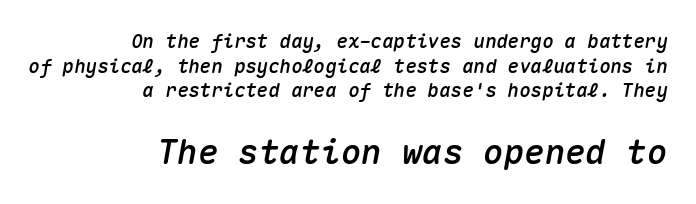
{"italic": "yes", "lean": "right", "slant_degrees": 10, "width": "normal", "stroke_contrast": "medium", "x_height": "medium", "monospaced": "yes", "underline": "no", "align": "right", "line_spacing": "normal", "line_spacing_ratio": 1.3, "letter_spacing": "normal", "letter_spacing_em": 0.0, "larger_block": "second", "size_ratio": 1.79, "glyph_px": 34}
